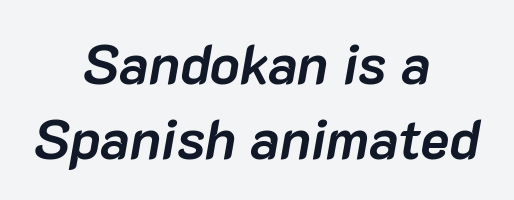
The image shows 55 px semibold type, italic (leaning right); set centered, normal line spacing (1.37x), normal letter spacing, not underlined; low stroke contrast and a medium x-height.
